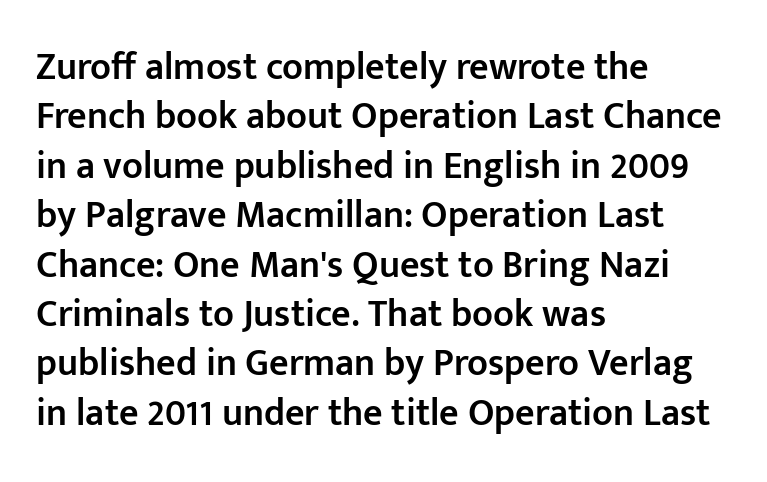
Q: Is the text bold? A: Semi-bold.
Q: Is the text italic (slanted)? A: No, it is upright.
Q: Is the typeface a serif or a sans-serif typeface? A: Sans-serif.
Q: Is the text underlined? A: No.
Q: How is the paragraph aligned? A: Left-aligned.
Q: Is the spacing between letters normal or unusually wide? A: Normal.
Q: Is the spacing between lines tight, normal or loose? A: Normal.
Q: Width (condensed, normal, or wide)? A: Normal.
Q: Stroke contrast? A: Low.
Q: x-height? A: Medium.
Q: Monospaced? A: No.
